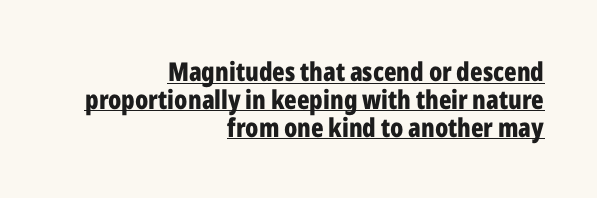
A full-strength bold gives these letters their thick strokes. Nope, not italic — everything's standing straight. The compositor pushed each line to the right boundary. The letters sit at their default tracking, neither squeezed nor spread.
